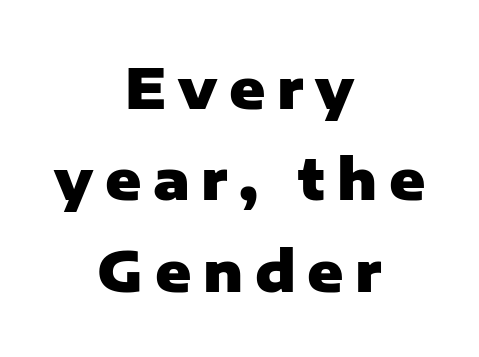
Q: Is the text bold? A: Yes.
Q: Is the text italic (slanted)? A: No, it is upright.
Q: Is the typeface a serif or a sans-serif typeface? A: Sans-serif.
Q: Is the text underlined? A: No.
Q: How is the paragraph aligned? A: Centered.
Q: Is the spacing between letters normal or unusually wide? A: Unusually wide.
Q: Is the spacing between lines tight, normal or loose? A: Normal.
Q: Width (condensed, normal, or wide)? A: Normal.
Q: Stroke contrast? A: Low.
Q: x-height? A: Medium.
Q: Monospaced? A: No.
